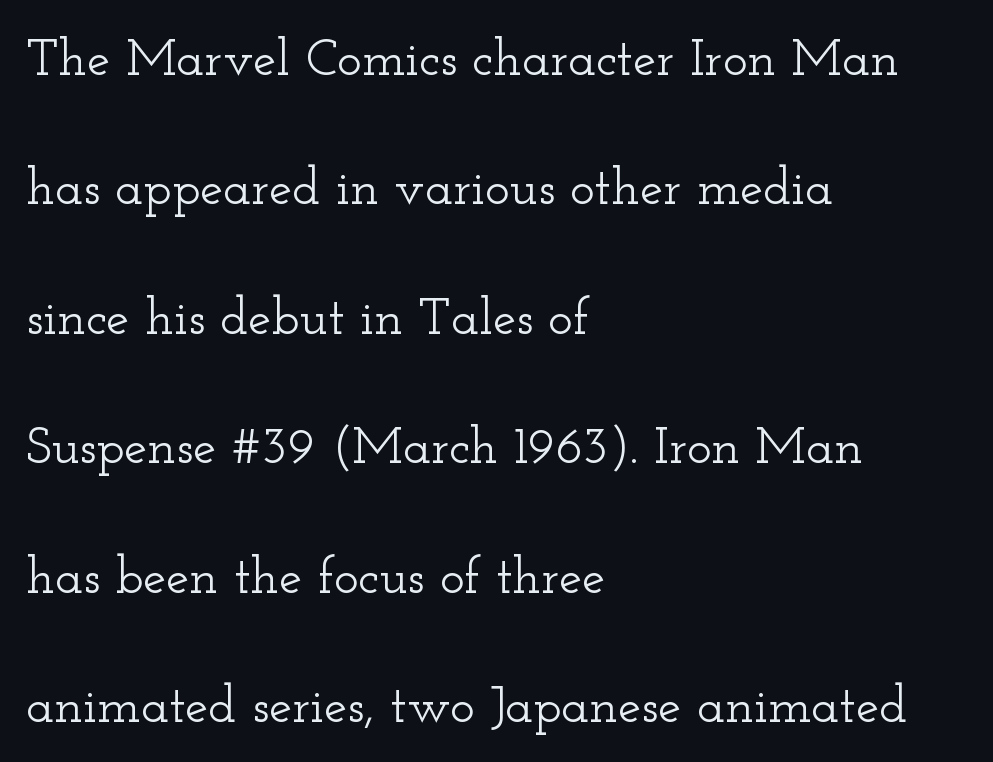
The image shows 52 px wide serif type, upright; set left-aligned, loose line spacing (2.49x), normal letter spacing, not underlined; low stroke contrast and a small x-height.
